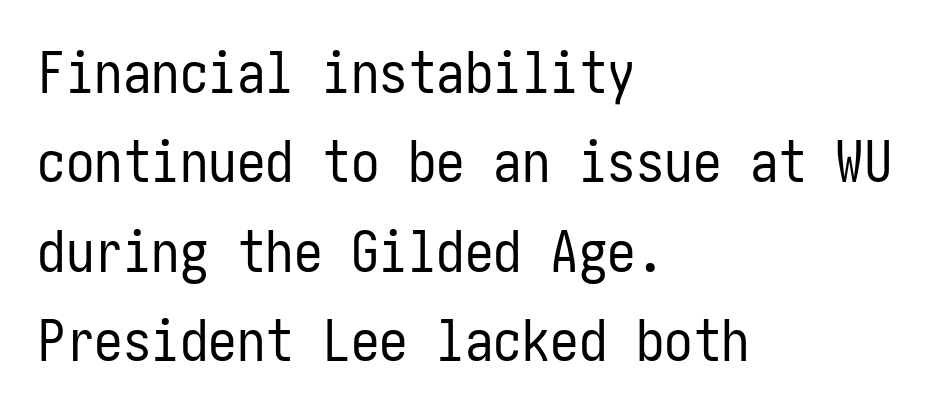
Q: Is the text bold? A: No.
Q: Is the text italic (slanted)? A: No, it is upright.
Q: Is the typeface a serif or a sans-serif typeface? A: Sans-serif.
Q: Is the text underlined? A: No.
Q: How is the paragraph aligned? A: Left-aligned.
Q: Is the spacing between letters normal or unusually wide? A: Normal.
Q: Is the spacing between lines tight, normal or loose? A: Normal.
Q: Width (condensed, normal, or wide)? A: Condensed.
Q: Stroke contrast? A: Low.
Q: x-height? A: Medium.
